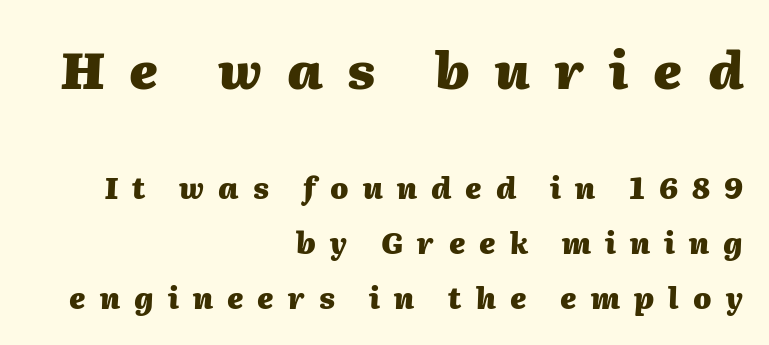
Q: Is the text bold? A: Yes.
Q: Is the text italic (slanted)? A: Yes, it leans right by about 2 degrees.
Q: Is the text underlined? A: No.
Q: How is the paragraph aligned? A: Right-aligned.
Q: Is the spacing between letters normal or unusually wide? A: Unusually wide.
Q: Which block of text is set in a larger size, the first (top) or the second (bottom)? A: The first (top) one.
Q: Width (condensed, normal, or wide)? A: Normal.
Q: Stroke contrast? A: Medium.
Q: x-height? A: Medium.
Q: Monospaced? A: No.
